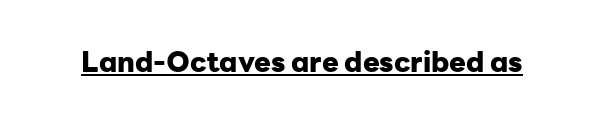
Does the type have serifs? No, each stem ends abruptly. Looks like someone drew a line under every word here. Pretty heavy lettering here — definitely bold. If you drew a line through each stem, it would be perfectly vertical. Note the varied advance widths — an 'i' is clearly narrower than an 'm'.
